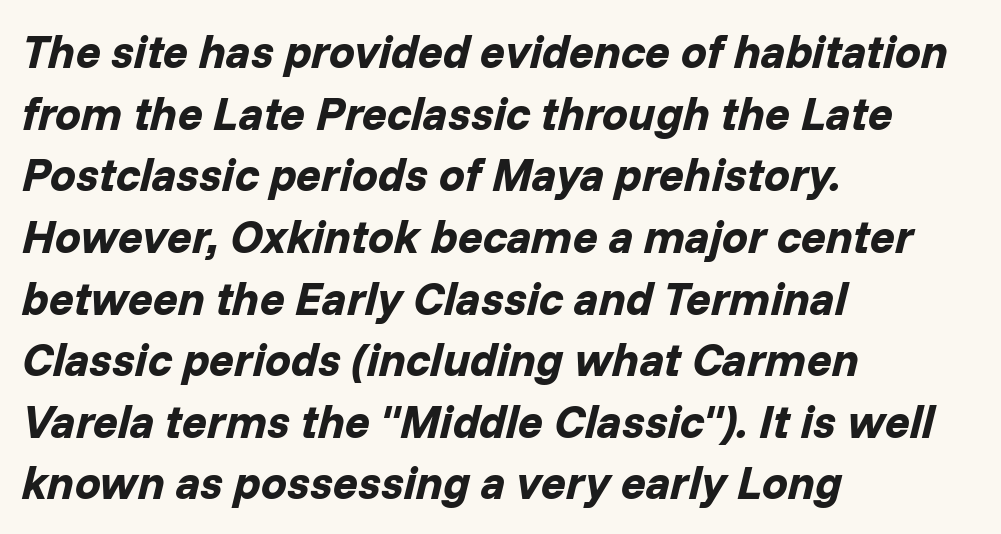
Does the lettering tilt? It does — this is italic. In terms of leading, this rendering sits right in the middle. Each row of text sits above clean, open space. Caption: multi-line text, flush left, ragged right. How heavy is the stroke? Heavy — this is a bold. Varying glyph widths throughout — classic text-font behaviour.
